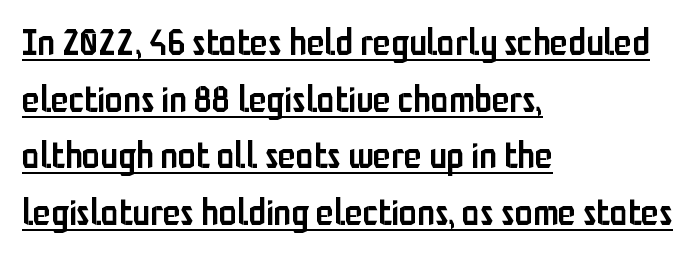
The lines sit at an ordinary, default distance from one another. Each word holds together tightly as a unit, with standard inter-letter gaps. Semibold letterforms, between regular and bold. The axis of the letterforms is exactly vertical. The text was rendered using a sans face with plain stroke endings. The paragraph has a hard left edge and a soft right edge.
